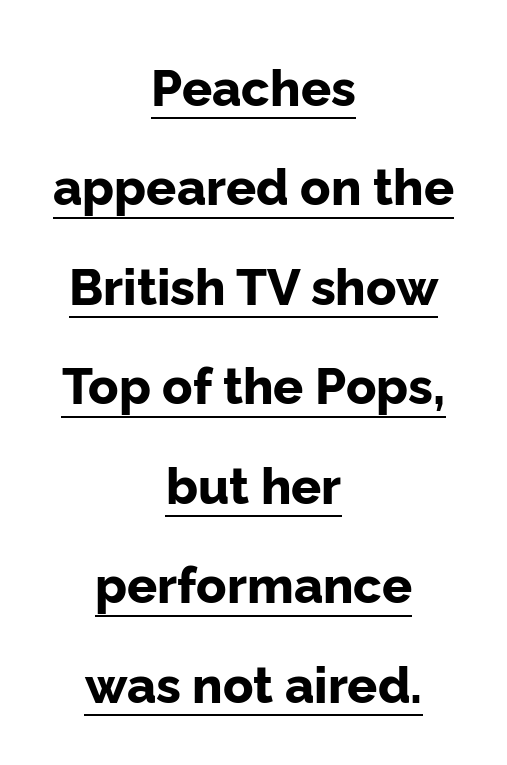
The image shows 50 px bold sans-serif type, upright; set centered, loose line spacing (1.99x), normal letter spacing, underlined; low stroke contrast and a medium x-height.
